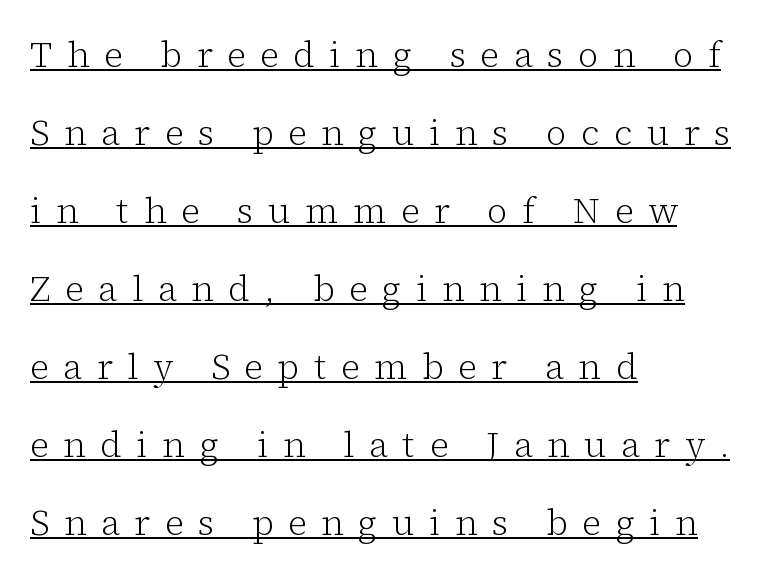
Q: Is the text bold? A: No.
Q: Is the text italic (slanted)? A: No, it is upright.
Q: Is the typeface a serif or a sans-serif typeface? A: Serif.
Q: Is the text underlined? A: Yes.
Q: How is the paragraph aligned? A: Left-aligned.
Q: Is the spacing between letters normal or unusually wide? A: Unusually wide.
Q: Is the spacing between lines tight, normal or loose? A: Loose.
Q: Width (condensed, normal, or wide)? A: Normal.
Q: Stroke contrast? A: Low.
Q: x-height? A: Medium.
Q: Monospaced? A: No.
